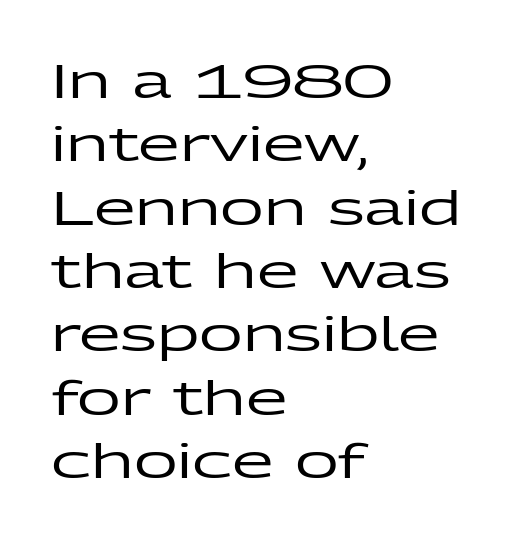
Q: Is the text italic (slanted)? A: No, it is upright.
Q: Is the typeface a serif or a sans-serif typeface? A: Sans-serif.
Q: Is the text underlined? A: No.
Q: How is the paragraph aligned? A: Left-aligned.
Q: Is the spacing between letters normal or unusually wide? A: Normal.
Q: Is the spacing between lines tight, normal or loose? A: Normal.
Q: Width (condensed, normal, or wide)? A: Wide.
Q: Stroke contrast? A: Low.
Q: x-height? A: Medium.
Q: Monospaced? A: No.
